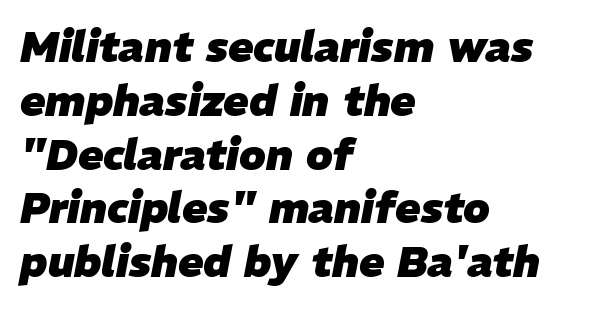
Character widths vary here, with narrow letters taking less room than wide ones. How are the letters spaced? Ordinarily, with no added tracking. Each line starts at the same left margin while the right side varies. The line-height multiplier appears to be the usual default. The glyphs are unaccompanied by any horizontal stroke below them. These words are printed bold, with thick strokes throughout.
